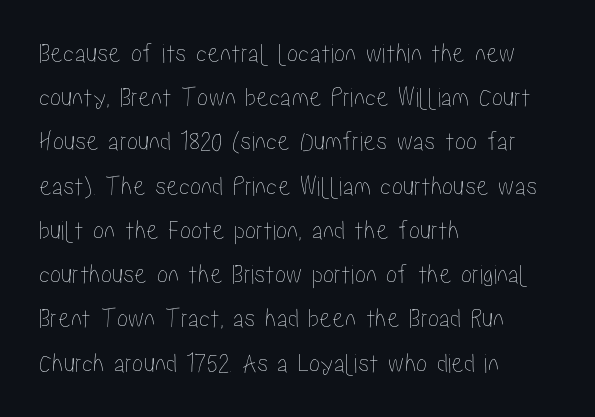
{"italic": "no", "width": "condensed", "stroke_contrast": "low", "x_height": "medium", "monospaced": "no", "underline": "no", "align": "left", "line_spacing": "normal", "line_spacing_ratio": 1.58, "letter_spacing": "normal", "letter_spacing_em": 0.0, "glyph_px": 28}
